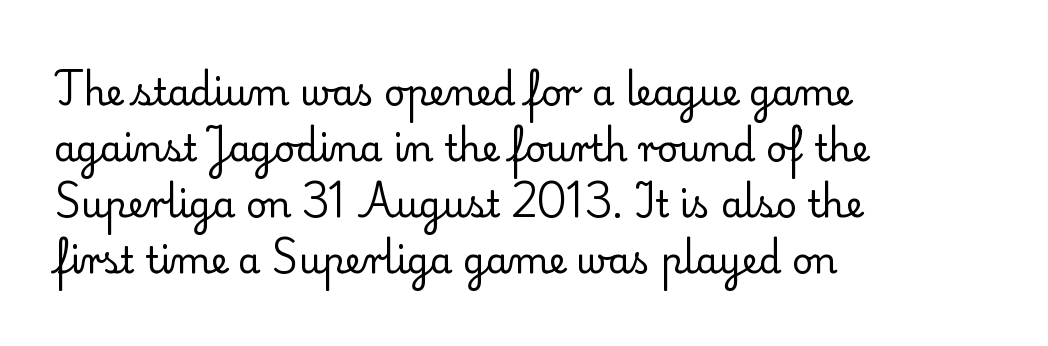
Counters stay open thanks to moderate or lighter strokes. The space beneath each line is pristine and unruled. Each line starts at the same left margin while the right side varies. Character widths vary here, with narrow letters taking less room than wide ones. The letters stand straight up with perfectly vertical stems. In terms of letterform style, serifs are clearly present.
